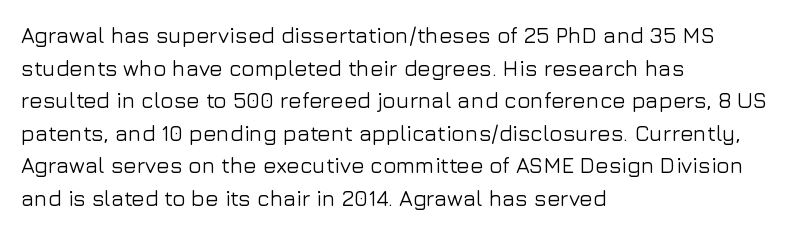
The string is rendered with underlining switched off. Successive baselines arrive at the customary interval. The paragraph shown leans on its left margin. Do the letters lean? They stand straight. The passage shown has conventional tracking throughout.
